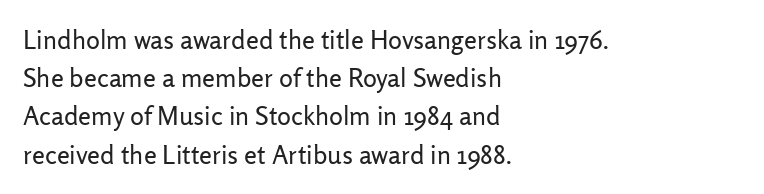
Q: Is the text bold? A: No.
Q: Is the text italic (slanted)? A: No, it is upright.
Q: Is the text underlined? A: No.
Q: How is the paragraph aligned? A: Left-aligned.
Q: Is the spacing between letters normal or unusually wide? A: Normal.
Q: Is the spacing between lines tight, normal or loose? A: Normal.
